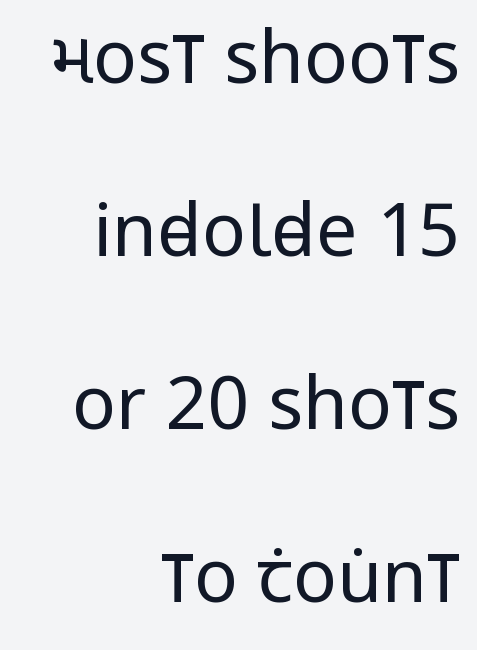
The image shows 73 px regular-weight, condensed sans-serif type, upright; set right-aligned, loose line spacing (2.37x), normal letter spacing, not underlined; low stroke contrast and a large x-height.
